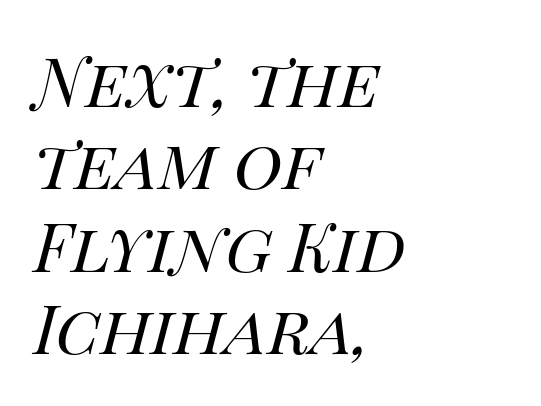
How are the letters spaced? Ordinarily, with no added tracking. The passage shown is typed in a proportional face where columns would drift. Stems here are at most as thick as an everyday book face. Descenders are the only things crossing below the line.
